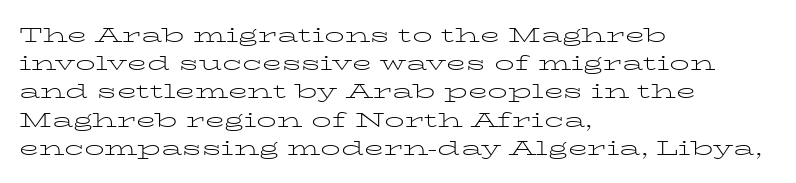
{"italic": "no", "bold": "no", "underline": "no", "align": "left", "line_spacing": "normal", "line_spacing_ratio": 1.41, "letter_spacing": "normal", "letter_spacing_em": 0.0, "glyph_px": 20}
